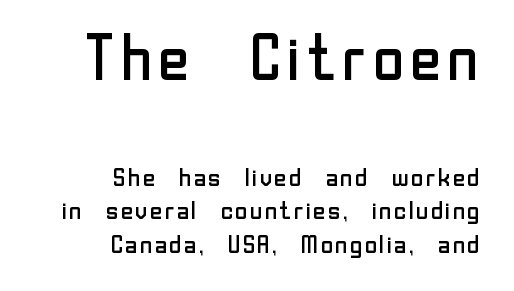
{"serif": "no", "italic": "no", "bold": "no", "weight": "regular", "width": "normal", "stroke_contrast": "low", "x_height": "medium", "monospaced": "no", "underline": "no", "align": "right", "line_spacing": "normal", "line_spacing_ratio": 1.33, "letter_spacing": "normal", "letter_spacing_em": 0.0, "larger_block": "first", "size_ratio": 2.52, "glyph_px": 63}
